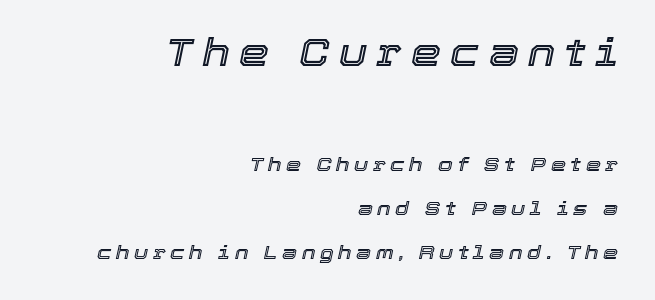
Caption: multi-line text, flush right, ragged left. One glance says open: line gaps are wider than usual. The passage shown is typed in a proportional face where columns would drift. The line texture is sparse and dotted thanks to wide tracking. Check under the words: just untouched page.
